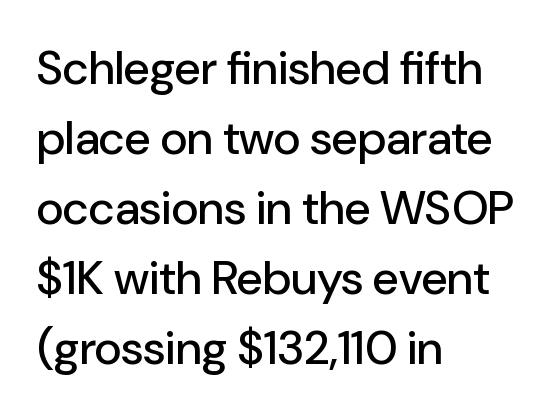
The strip under each line holds only bare page. Serif or sans? Sans — the stroke terminals are bare. In terms of leading, this rendering sits right in the middle. It's the straight-up-and-down kind of type.
